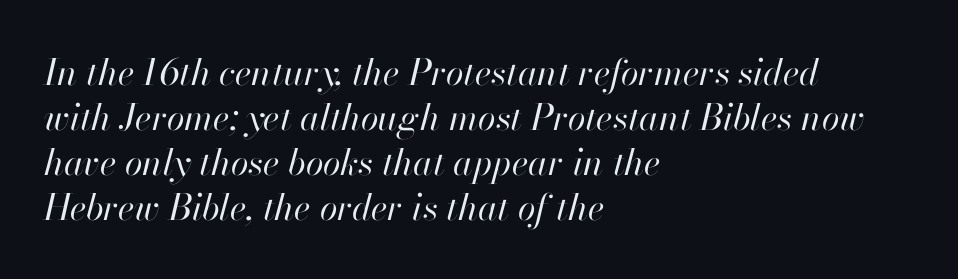
{"italic": "yes", "lean": "right", "slant_degrees": 13, "bold": "no", "weight": "regular", "width": "normal", "stroke_contrast": "high", "x_height": "small", "monospaced": "no", "underline": "no", "align": "left", "line_spacing": "normal", "line_spacing_ratio": 1.25, "letter_spacing": "normal", "letter_spacing_em": 0.0, "glyph_px": 36}
